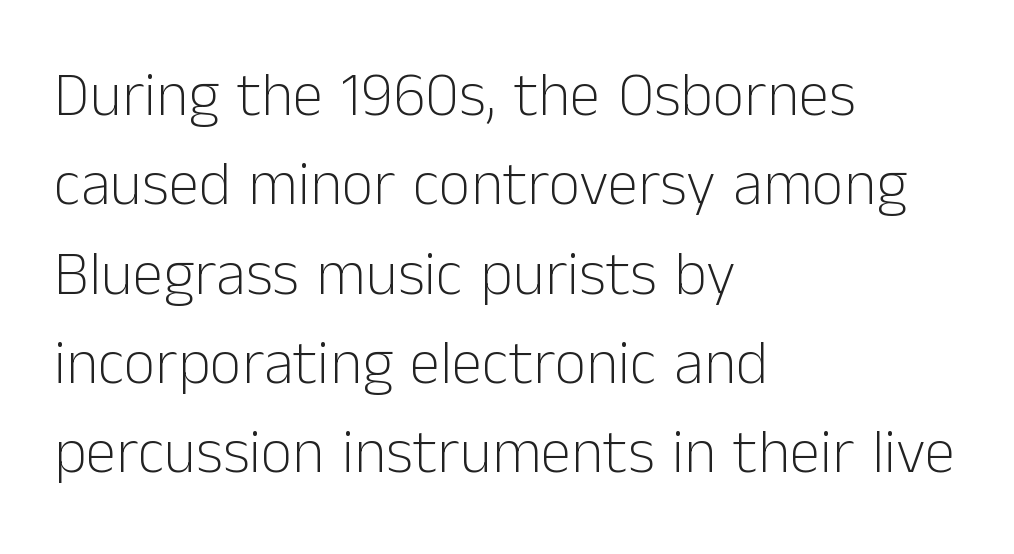
Q: Is the text bold? A: No.
Q: Is the text italic (slanted)? A: No, it is upright.
Q: Is the typeface a serif or a sans-serif typeface? A: Sans-serif.
Q: Is the text underlined? A: No.
Q: How is the paragraph aligned? A: Left-aligned.
Q: Is the spacing between letters normal or unusually wide? A: Normal.
Q: Is the spacing between lines tight, normal or loose? A: Normal.
Q: Width (condensed, normal, or wide)? A: Normal.
Q: Stroke contrast? A: Low.
Q: x-height? A: Medium.
Q: Monospaced? A: No.
